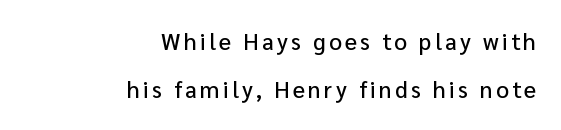
Type without underlining. A typesetter would call this leading open, well beyond the default. Posture: upright roman. Teacher's note: observe the even right margin — that is flush-right alignment.
